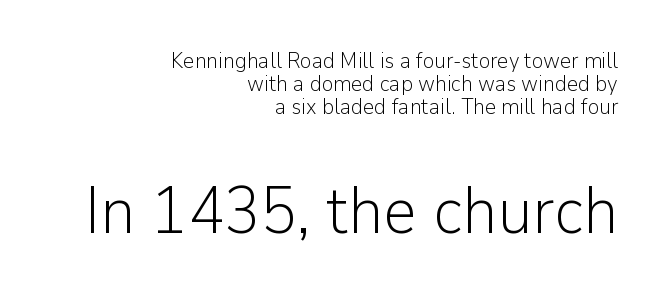
{"serif": "no", "italic": "no", "bold": "no", "weight": "light", "width": "normal", "stroke_contrast": "low", "x_height": "medium", "monospaced": "no", "underline": "no", "align": "right", "line_spacing": "tight", "line_spacing_ratio": 1.04, "letter_spacing": "normal", "letter_spacing_em": 0.0, "larger_block": "second", "size_ratio": 3.0, "glyph_px": 66}
